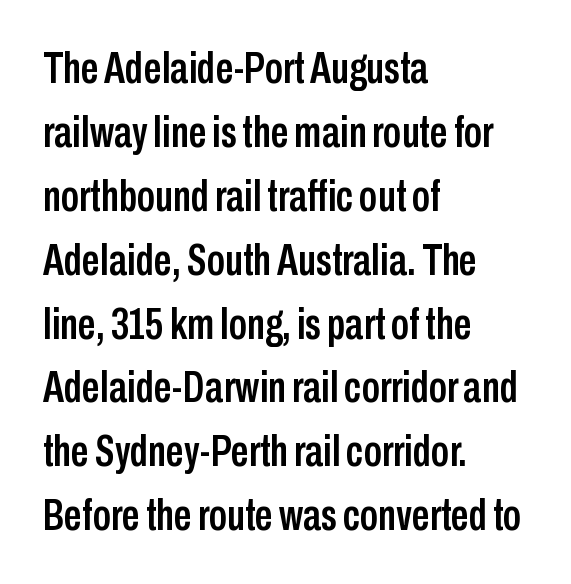
The image shows 45 px condensed sans-serif type, upright; set left-aligned, normal line spacing (1.42x), normal letter spacing, not underlined; low stroke contrast and a medium x-height.
